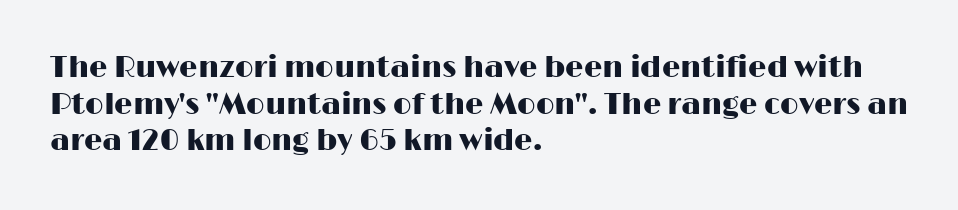
Q: Is the text italic (slanted)? A: No, it is upright.
Q: Is the typeface a serif or a sans-serif typeface? A: Sans-serif.
Q: Is the text underlined? A: No.
Q: How is the paragraph aligned? A: Left-aligned.
Q: Is the spacing between letters normal or unusually wide? A: Normal.
Q: Is the spacing between lines tight, normal or loose? A: Normal.
Q: Width (condensed, normal, or wide)? A: Wide.
Q: Stroke contrast? A: High.
Q: x-height? A: Medium.
Q: Monospaced? A: No.
